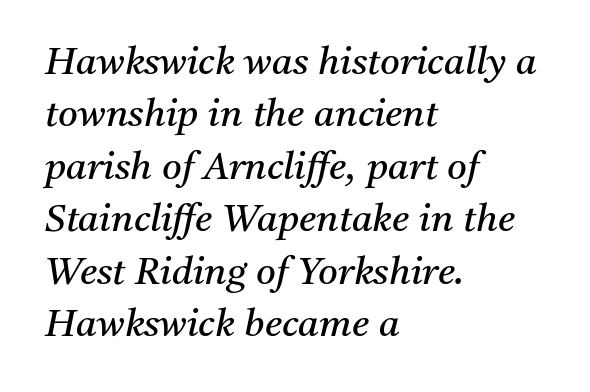
Q: Is the text bold? A: No.
Q: Is the text italic (slanted)? A: Yes, it leans right by about 11 degrees.
Q: Is the typeface a serif or a sans-serif typeface? A: Serif.
Q: Is the text underlined? A: No.
Q: How is the paragraph aligned? A: Left-aligned.
Q: Is the spacing between letters normal or unusually wide? A: Normal.
Q: Is the spacing between lines tight, normal or loose? A: Normal.
Q: Width (condensed, normal, or wide)? A: Normal.
Q: Stroke contrast? A: Medium.
Q: x-height? A: Medium.
Q: Monospaced? A: No.
